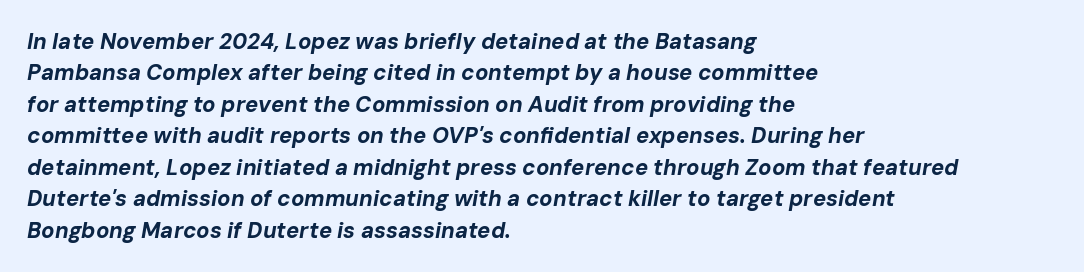
Heavy-handed strokes throughout: this text is bold. An italicized treatment has been applied to the whole sample. The vertical gap from one line to the next is medium. Caption: standard tracking, unaltered. This rendering uses left alignment, leaving the right contour irregular. The gap between lines stays unmarked.
